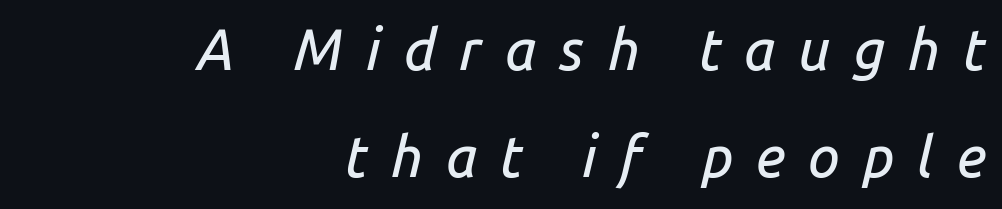
The rendering inserts visible extra space after every character. Bare-footed words on every line. Character widths vary here, with narrow letters taking less room than wide ones. The rendering applies a slant to the glyphs. This rendering uses right alignment, leaving the left contour irregular.
